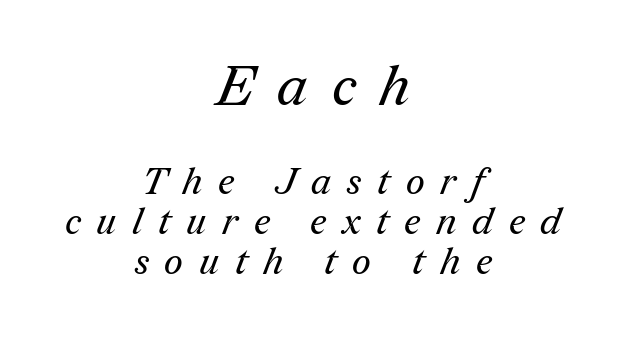
The image shows 56 px regular-weight serif type; set centered, tight line spacing (1.09x), unusually wide letter spacing (+0.43 em), not underlined; the first (top) block is 1.51x larger; medium stroke contrast and a medium x-height.
